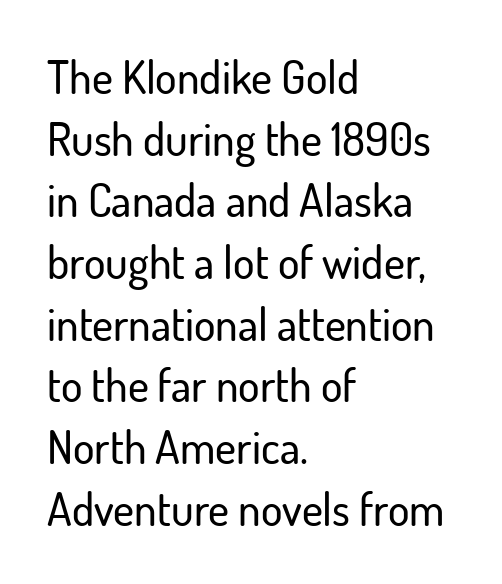
Each line starts at the same left margin while the right side varies. The area under the type is left untouched. Leading matches the norm, producing a regular column. A typesetter would label this face a sans.
